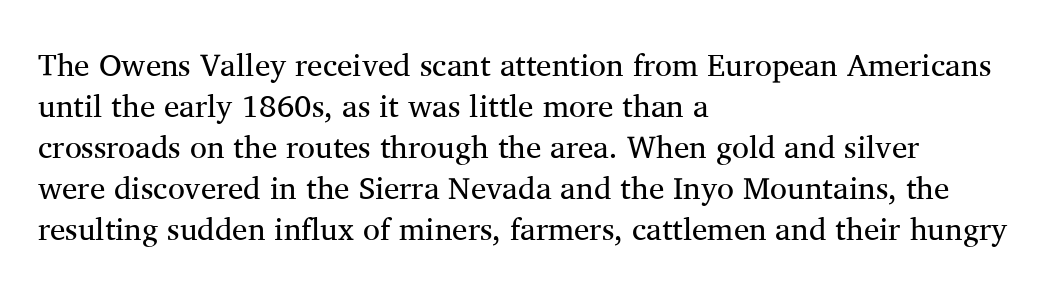
Q: Is the text bold? A: No.
Q: Is the text italic (slanted)? A: No, it is upright.
Q: Is the typeface a serif or a sans-serif typeface? A: Serif.
Q: Is the text underlined? A: No.
Q: How is the paragraph aligned? A: Left-aligned.
Q: Is the spacing between letters normal or unusually wide? A: Normal.
Q: Is the spacing between lines tight, normal or loose? A: Normal.
Q: Width (condensed, normal, or wide)? A: Normal.
Q: Stroke contrast? A: Medium.
Q: x-height? A: Medium.
Q: Monospaced? A: No.
